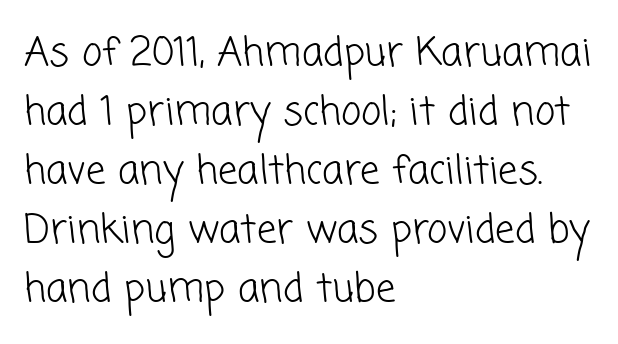
The image shows 39 px light sans-serif type; set left-aligned, normal line spacing (1.51x), normal letter spacing, not underlined; low stroke contrast and a medium x-height.
